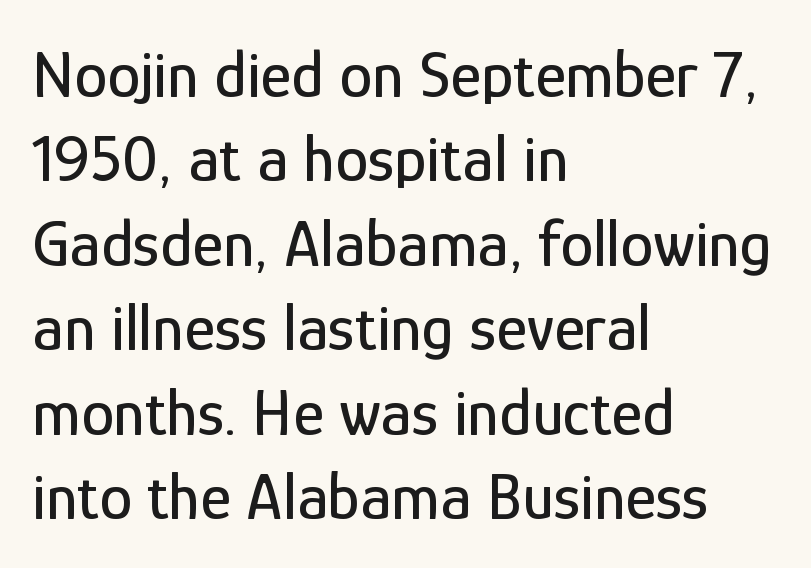
These lines keep a tight, regular rhythm from letter to letter. Looks like regular typesetting: each glyph gets only the width it needs. You can tell from the bare stems that sans-serif type was used. The words here are not underlined. Style check: upright.
